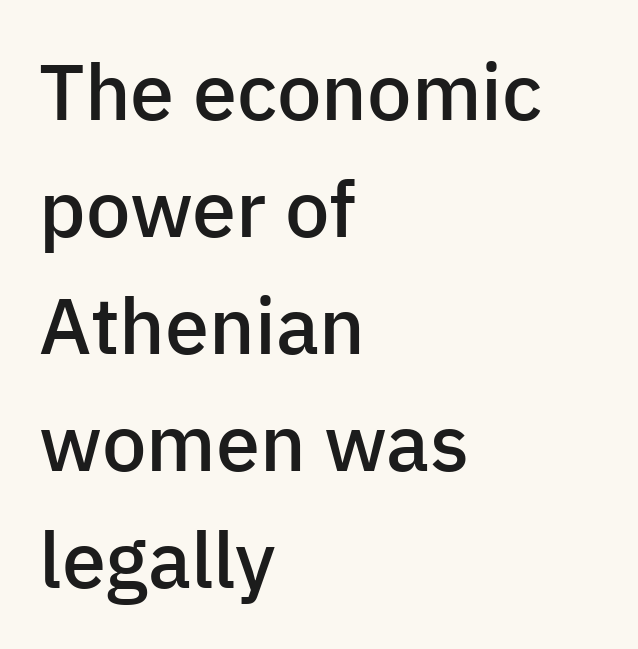
Plain, unruled lines of type. Does extra space separate the letters? No, they use regular spacing. Stroke thickness is moderately raised; the sample reads as semibold. Proportional: the letters do not fall into vertical columns. In terms of letterform style, serifs are entirely absent. A typesetter would mark this as roman, not italic.
